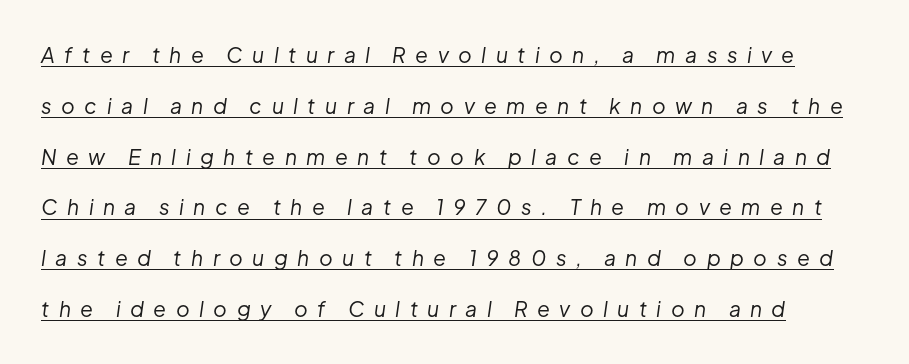
The image shows 21 px text type, italic (leaning right); set loose line spacing (2.42x), unusually wide letter spacing (+0.45 em), underlined.
